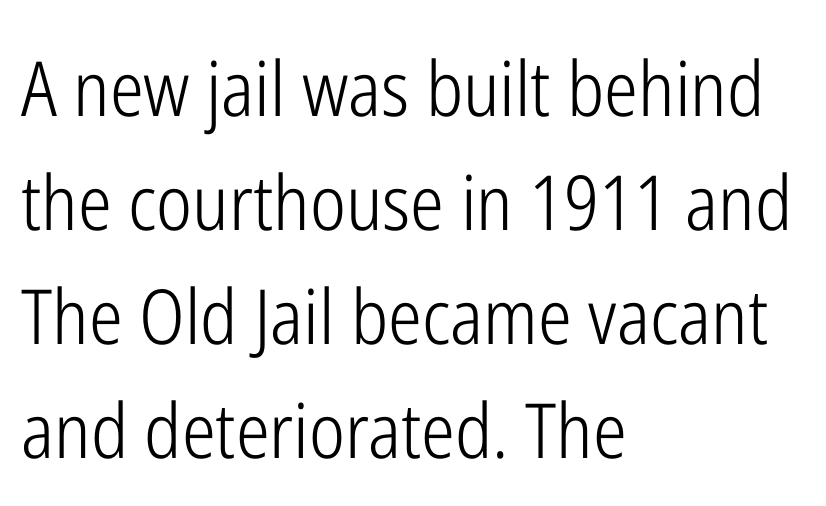
This rendering leaves character spacing at its baseline value. The rendering anchors every line to the left-hand side. Ascenders rise straight up at ninety degrees. Varying glyph widths throughout — classic text-font behaviour. The rendering shows plain stroke endings on the letterforms — a sans-serif design. Bare-footed words on every line.
